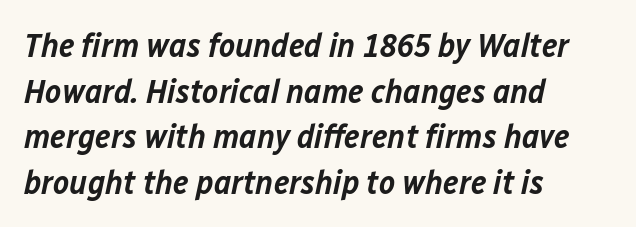
The image shows 34 px semibold type, italic (leaning right); set left-aligned, normal line spacing (1.34x), normal letter spacing, not underlined; low stroke contrast and a medium x-height.
